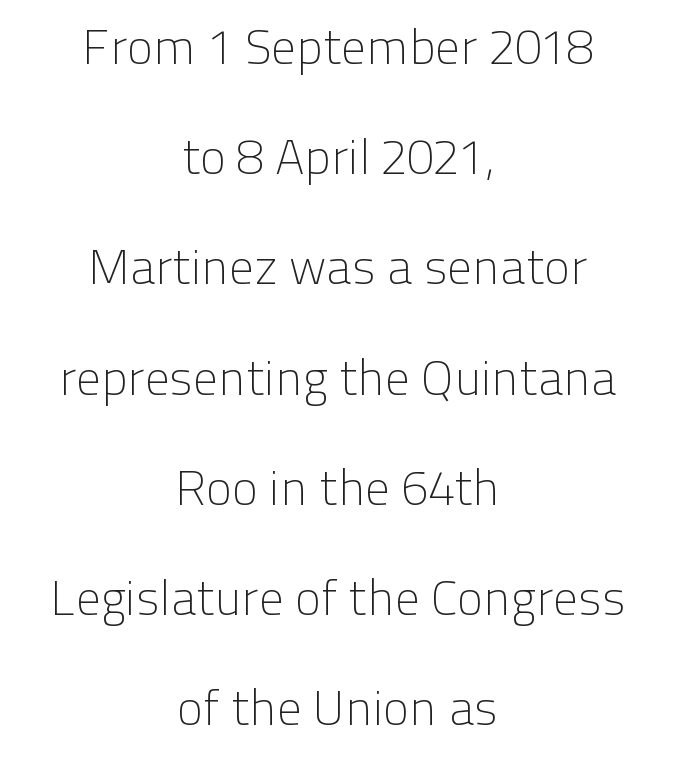
The image shows 49 px light sans-serif type, upright; set centered, loose line spacing (2.25x), normal letter spacing, not underlined; low stroke contrast and a medium x-height.
